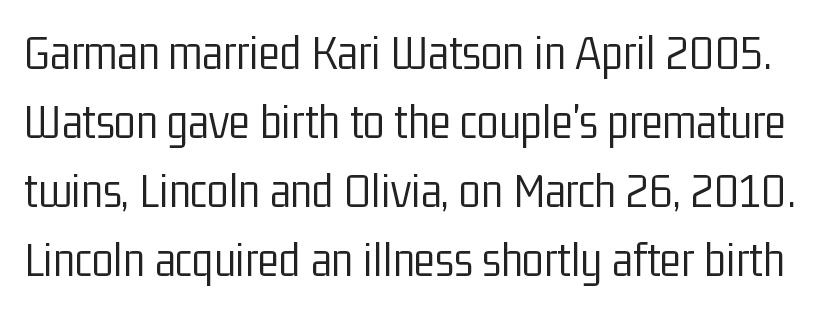
Quick note: interline space is typical. Stroke terminals: plain, sans-serif. Descenders are the only things crossing below the line. A typesetter would call this proportional, since set widths differ per character. What stands out about the letter spacing? Nothing — it is the standard amount.
